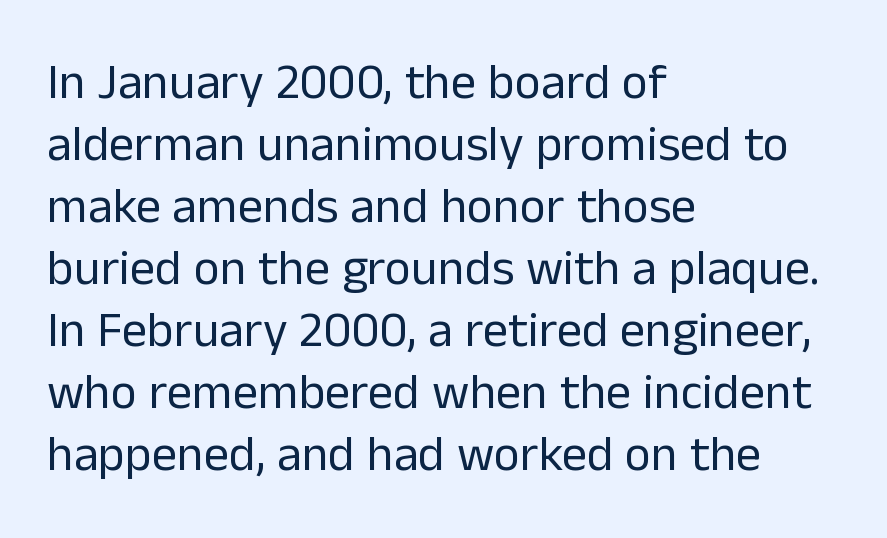
Q: Is the text bold? A: No.
Q: Is the text italic (slanted)? A: No, it is upright.
Q: Is the typeface a serif or a sans-serif typeface? A: Sans-serif.
Q: Is the text underlined? A: No.
Q: How is the paragraph aligned? A: Left-aligned.
Q: Is the spacing between letters normal or unusually wide? A: Normal.
Q: Width (condensed, normal, or wide)? A: Normal.
Q: Stroke contrast? A: Low.
Q: x-height? A: Medium.
Q: Monospaced? A: No.
